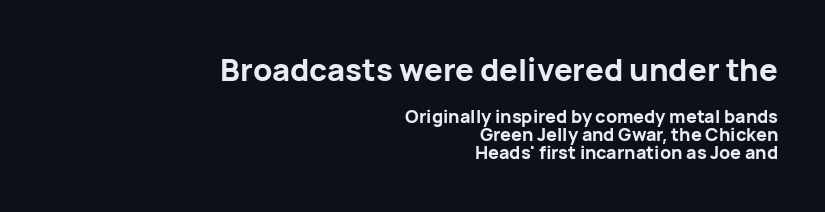
Q: Is the text bold? A: Yes.
Q: Is the text italic (slanted)? A: No, it is upright.
Q: Is the typeface a serif or a sans-serif typeface? A: Sans-serif.
Q: Is the text underlined? A: No.
Q: How is the paragraph aligned? A: Right-aligned.
Q: Is the spacing between letters normal or unusually wide? A: Normal.
Q: Is the spacing between lines tight, normal or loose? A: Tight.
Q: Which block of text is set in a larger size, the first (top) or the second (bottom)? A: The first (top) one.
Q: Width (condensed, normal, or wide)? A: Normal.
Q: Stroke contrast? A: Low.
Q: x-height? A: Medium.
Q: Monospaced? A: No.
